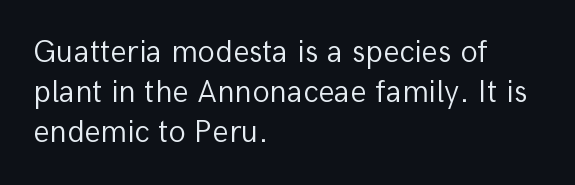
Typeset ragged right — the left edge is the straight one. To sum up the face: it is a sans, with no serifs. Is there much room between lines? A standard amount, neither cramped nor airy. Note the varied advance widths — an 'i' is clearly narrower than an 'm'. The zone under the glyphs is completely vacant.
